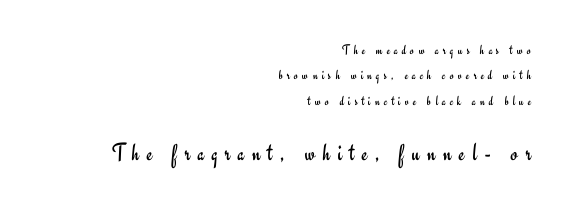
The passage shown is not bold in any degree. Words float on clear page, feet unadorned. The letters are spread apart with noticeably loose tracking. This layout puts the modest block above and the oversized block below. Line ends are locked; line starts wander.
